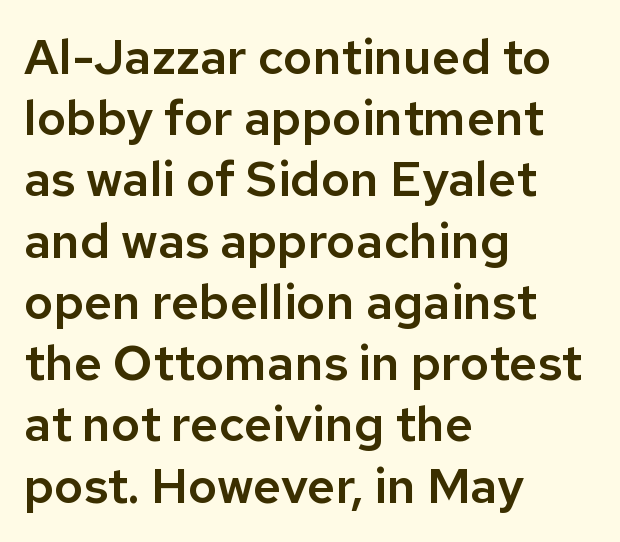
You can tell from the bare stems that sans-serif type was used. The block of text has a typical density, with ordinary space between rows. Honestly, the letter spacing is just normal — you wouldn't notice it. A typesetter would mark this as roman, not italic. The passage shown is typed in a proportional face where columns would drift.
